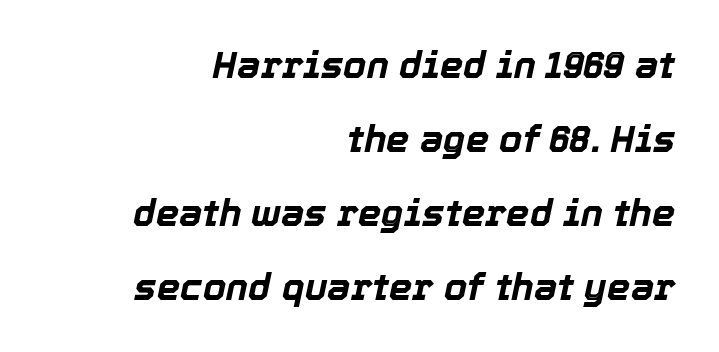
Q: Is the text bold? A: Yes.
Q: Is the text italic (slanted)? A: Yes, it leans right by about 12 degrees.
Q: Is the text underlined? A: No.
Q: How is the paragraph aligned? A: Right-aligned.
Q: Is the spacing between letters normal or unusually wide? A: Normal.
Q: Is the spacing between lines tight, normal or loose? A: Loose.
Q: Width (condensed, normal, or wide)? A: Normal.
Q: x-height? A: Medium.
Q: Monospaced? A: No.
